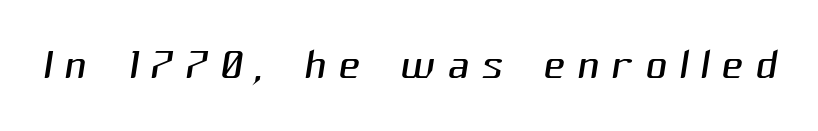
The image shows 60 px light sans-serif type; set unusually wide letter spacing (+0.2 em), not underlined; medium stroke contrast and a medium x-height.
